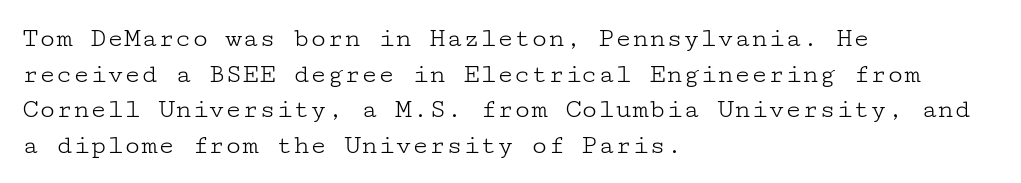
Q: Is the text bold? A: No.
Q: Is the text italic (slanted)? A: No, it is upright.
Q: Is the typeface a serif or a sans-serif typeface? A: Serif.
Q: Is the text underlined? A: No.
Q: How is the paragraph aligned? A: Left-aligned.
Q: Is the spacing between letters normal or unusually wide? A: Normal.
Q: Is the spacing between lines tight, normal or loose? A: Normal.
Q: Width (condensed, normal, or wide)? A: Wide.
Q: Stroke contrast? A: Low.
Q: x-height? A: Medium.
